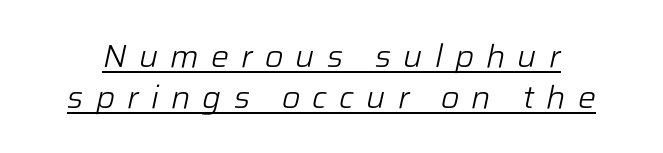
{"italic": "yes", "lean": "right", "slant_degrees": 12, "bold": "no", "weight": "light", "width": "normal", "stroke_contrast": "low", "x_height": "medium", "monospaced": "no", "underline": "yes", "line_spacing": "normal", "line_spacing_ratio": 1.28, "letter_spacing": "wide", "letter_spacing_em": 0.38, "glyph_px": 32}
